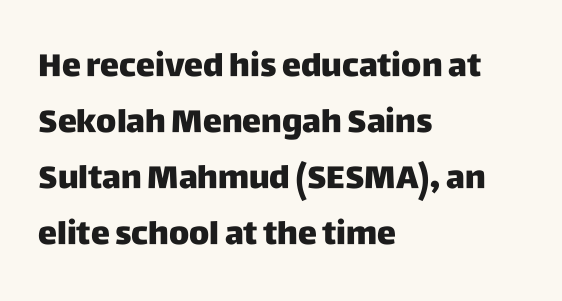
The image shows 32 px heavy sans-serif type, upright; set left-aligned, line spacing 1.75x, normal letter spacing, not underlined; low stroke contrast and a large x-height.
